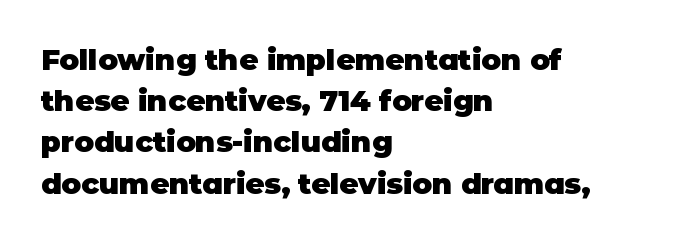
Leading: standard. No extra tracking has been applied to these lines. The lettering stays uniformly vertical, giving the passage a roman look. Serif or sans? Sans — the stroke terminals are bare.
